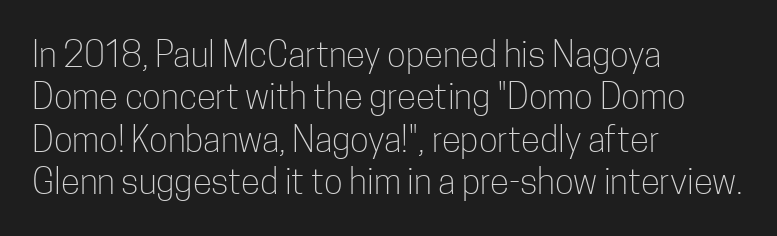
Letters have the restrained weight of plain body copy at most. Plain, unruled lines of type. The gaps between neighbouring characters are ordinary and unremarkable. The face used here is proportionally spaced, like ordinary book or web type.
